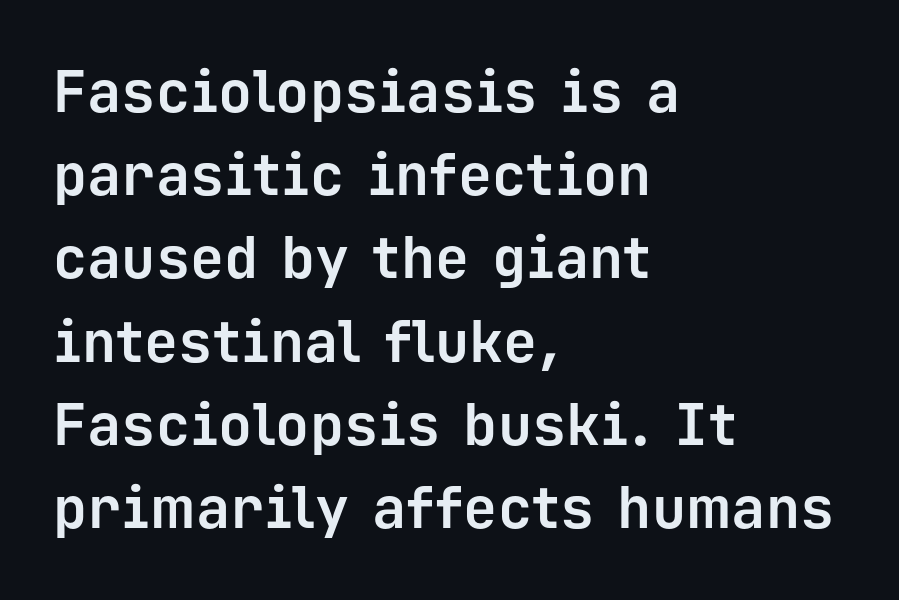
{"serif": "no", "italic": "no", "bold": "yes", "weight": "bold", "width": "normal", "stroke_contrast": "low", "x_height": "medium", "monospaced": "yes", "underline": "no", "align": "left", "line_spacing": "normal", "line_spacing_ratio": 1.46, "letter_spacing": "normal", "letter_spacing_em": 0.0, "glyph_px": 57}
